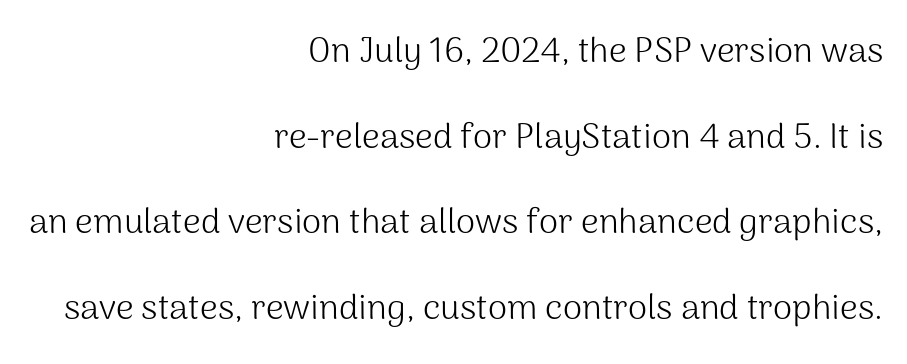
Q: Is the text bold? A: No.
Q: Is the text italic (slanted)? A: No, it is upright.
Q: Is the typeface a serif or a sans-serif typeface? A: Sans-serif.
Q: Is the text underlined? A: No.
Q: How is the paragraph aligned? A: Right-aligned.
Q: Is the spacing between letters normal or unusually wide? A: Normal.
Q: Is the spacing between lines tight, normal or loose? A: Loose.
Q: Width (condensed, normal, or wide)? A: Normal.
Q: Stroke contrast? A: Medium.
Q: x-height? A: Medium.
Q: Monospaced? A: No.
